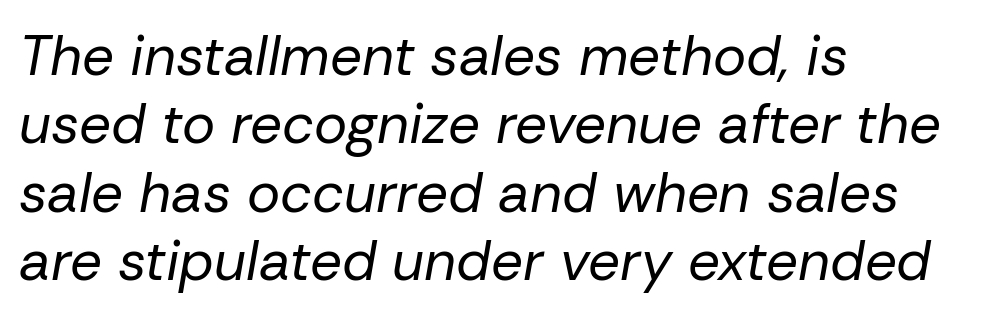
The image shows 56 px regular-weight type, italic (leaning right); set left-aligned, line spacing 1.22x, normal letter spacing, not underlined; low stroke contrast and a medium x-height.
